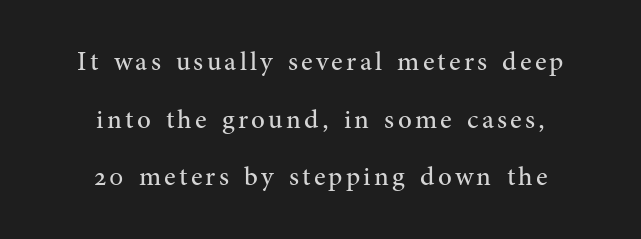
Both edges are ragged and mirror each other, which tells us the setting is centered. The space beneath each line is pristine and unruled. The font sits on the lighter half of the weight spectrum, regular included. Line spacing here is loose. Do the letters lean? They stand straight.
